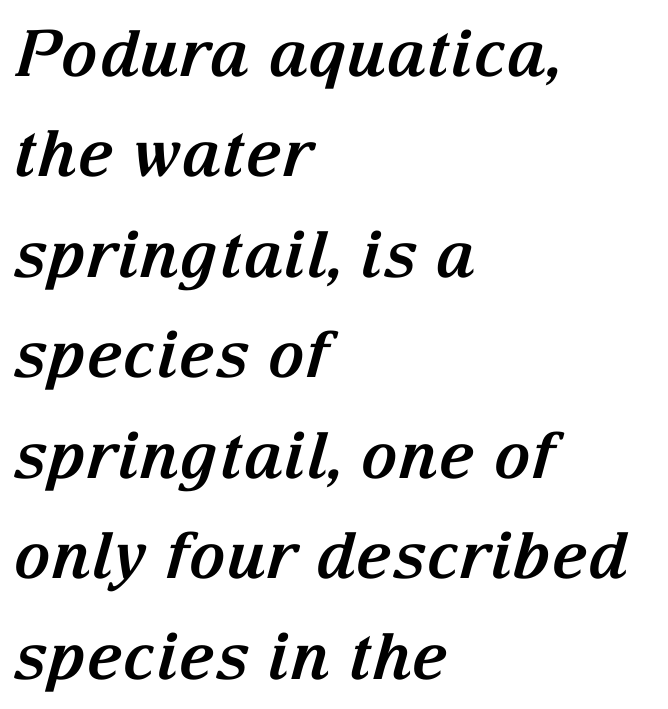
Q: Is the text bold? A: Yes.
Q: Is the text italic (slanted)? A: Yes, it leans right by about 15 degrees.
Q: Is the typeface a serif or a sans-serif typeface? A: Serif.
Q: Is the text underlined? A: No.
Q: How is the paragraph aligned? A: Left-aligned.
Q: Is the spacing between letters normal or unusually wide? A: Normal.
Q: Is the spacing between lines tight, normal or loose? A: Normal.
Q: Width (condensed, normal, or wide)? A: Normal.
Q: Stroke contrast? A: Medium.
Q: x-height? A: Medium.
Q: Monospaced? A: No.
